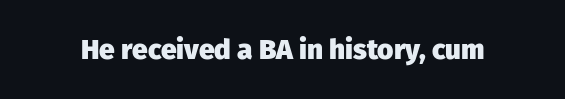
The image shows 28 px heavy sans-serif type, upright; set normal letter spacing, not underlined; low stroke contrast and a medium x-height.
